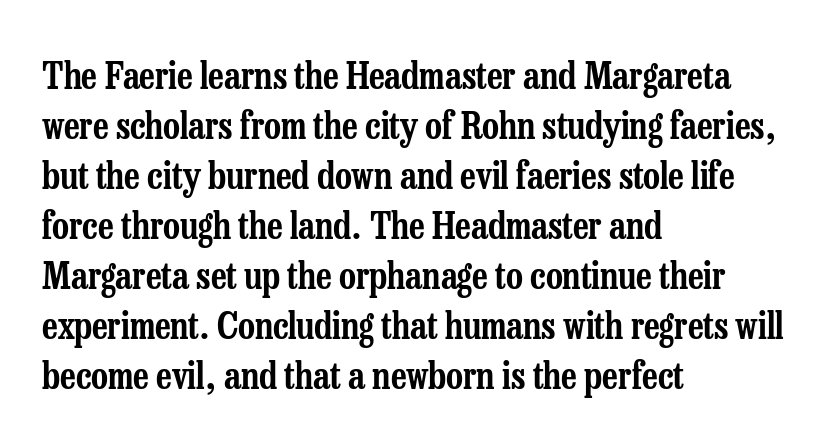
{"serif": "yes", "italic": "no", "width": "condensed", "stroke_contrast": "low", "x_height": "medium", "monospaced": "no", "underline": "no", "align": "left", "line_spacing": "normal", "line_spacing_ratio": 1.35, "letter_spacing": "normal", "letter_spacing_em": 0.0, "glyph_px": 37}
